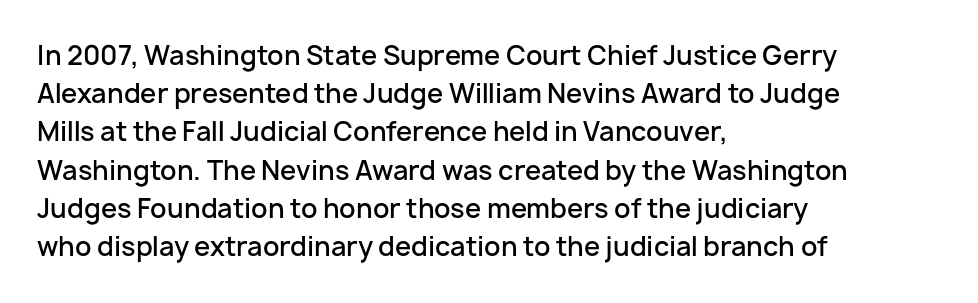
The image shows 26 px text type, upright; set left-aligned, normal line spacing (1.47x), normal letter spacing, not underlined.
